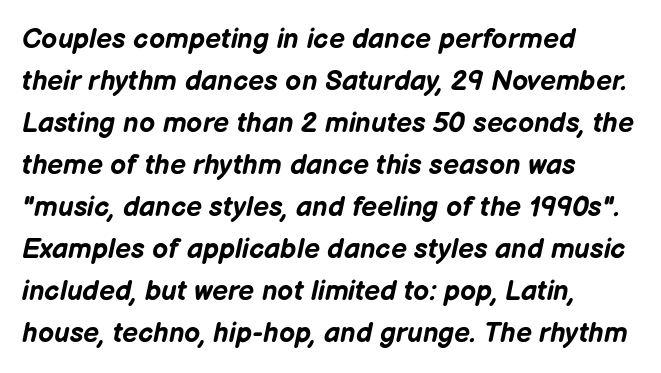
Successive baselines arrive at the customary interval. Bare-footed words on every line. What weight is shown? A full bold with thick strokes. Between one letter and the next there's only the usual sliver of space.
